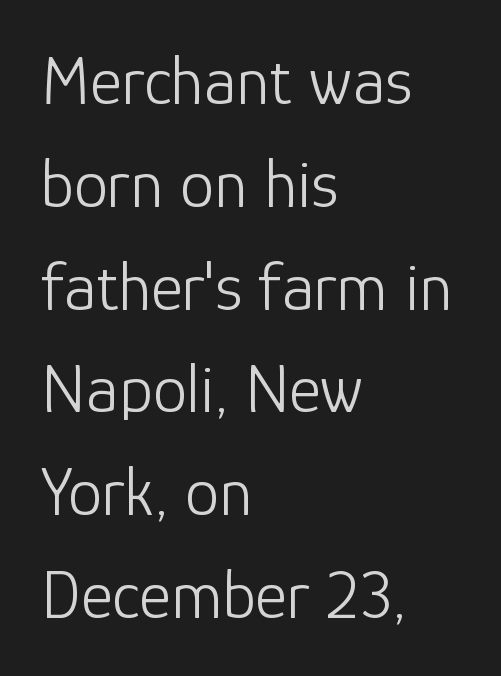
The image shows 69 px light sans-serif type, upright; set left-aligned, normal line spacing (1.49x), normal letter spacing, not underlined; low stroke contrast and a medium x-height.
